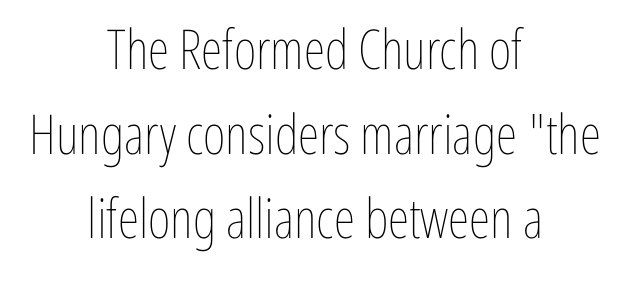
Q: Is the text bold? A: No.
Q: Is the text italic (slanted)? A: No, it is upright.
Q: Is the text underlined? A: No.
Q: How is the paragraph aligned? A: Centered.
Q: Is the spacing between letters normal or unusually wide? A: Normal.
Q: Is the spacing between lines tight, normal or loose? A: Normal.
Q: Width (condensed, normal, or wide)? A: Condensed.
Q: Stroke contrast? A: Low.
Q: x-height? A: Medium.
Q: Monospaced? A: No.
